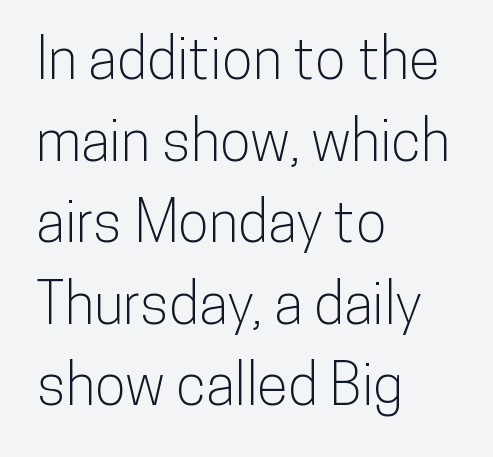
Q: Is the text italic (slanted)? A: No, it is upright.
Q: Is the typeface a serif or a sans-serif typeface? A: Sans-serif.
Q: Is the text underlined? A: No.
Q: How is the paragraph aligned? A: Left-aligned.
Q: Is the spacing between letters normal or unusually wide? A: Normal.
Q: Is the spacing between lines tight, normal or loose? A: Normal.
Q: Width (condensed, normal, or wide)? A: Condensed.
Q: Stroke contrast? A: Low.
Q: x-height? A: Medium.
Q: Monospaced? A: No.
